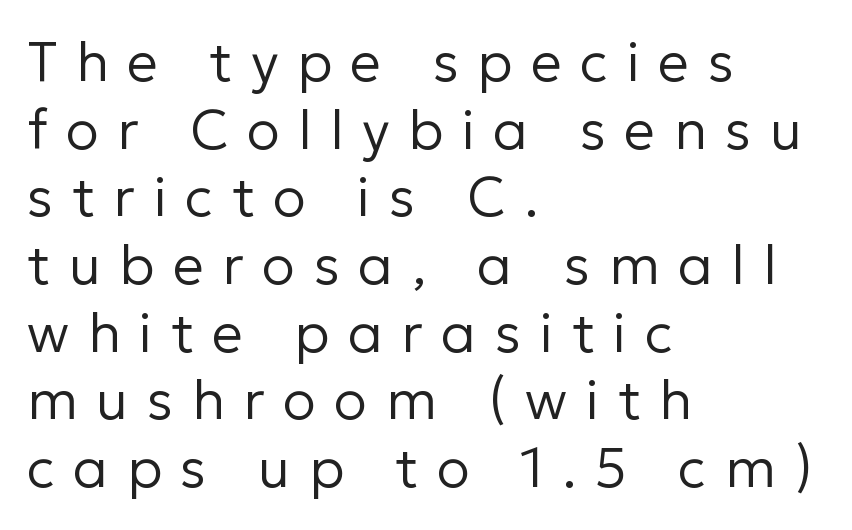
The image shows 55 px regular-weight sans-serif type, upright; set left-aligned, line spacing 1.23x, unusually wide letter spacing (+0.34 em), not underlined; low stroke contrast and a medium x-height.
